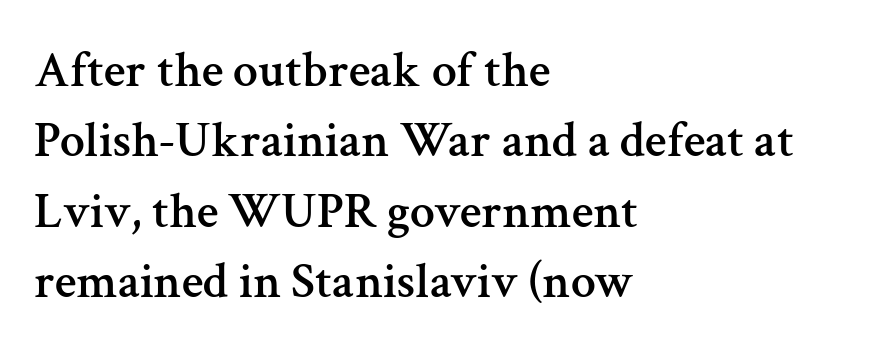
This sample is left-justified, so line endings fall wherever the words run out. Underlining? Definitely not there. Varying glyph widths throughout — classic text-font behaviour. In terms of leading, this rendering sits right in the middle.
